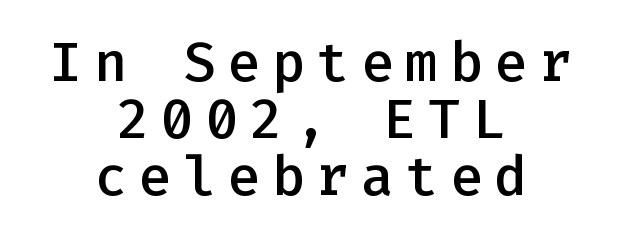
Serif or sans? Sans — the stroke terminals are bare. Stroke thickness is moderately raised; the sample reads as semibold. Does the copy run flush right? No — it is centered line by line. Looks like terminal output: every glyph gets an equal slot.
